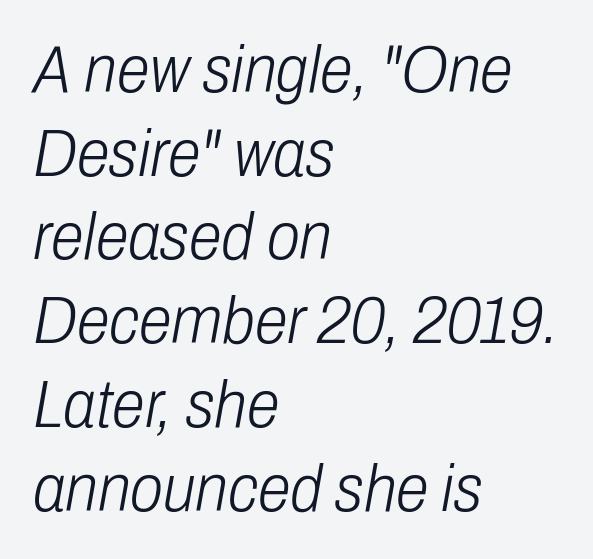
In terms of posture, this sample is oblique. A student would call this left alignment; a typographer would say flush left, rag right. Inter-character spacing is left at the font's built-in metrics. This sample keeps an unexceptional amount of space between lines. Each row of text sits above clean, open space. Varying glyph widths throughout — classic text-font behaviour.
